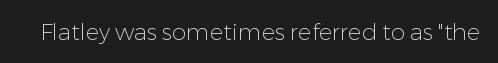
Q: Is the text bold? A: No.
Q: Is the text italic (slanted)? A: No, it is upright.
Q: Is the text underlined? A: No.
Q: Is the spacing between letters normal or unusually wide? A: Normal.
